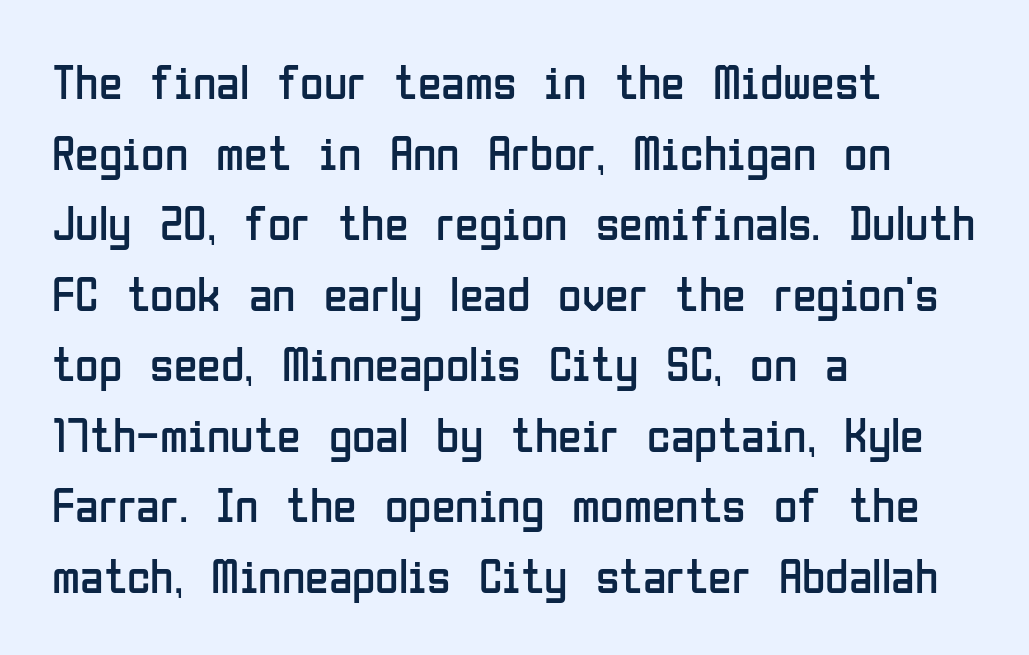
{"serif": "no", "italic": "no", "bold": "no", "weight": "regular", "width": "condensed", "stroke_contrast": "low", "x_height": "medium", "monospaced": "no", "underline": "no", "align": "left", "line_spacing": "normal", "line_spacing_ratio": 1.47, "letter_spacing": "normal", "letter_spacing_em": 0.0, "glyph_px": 48}
